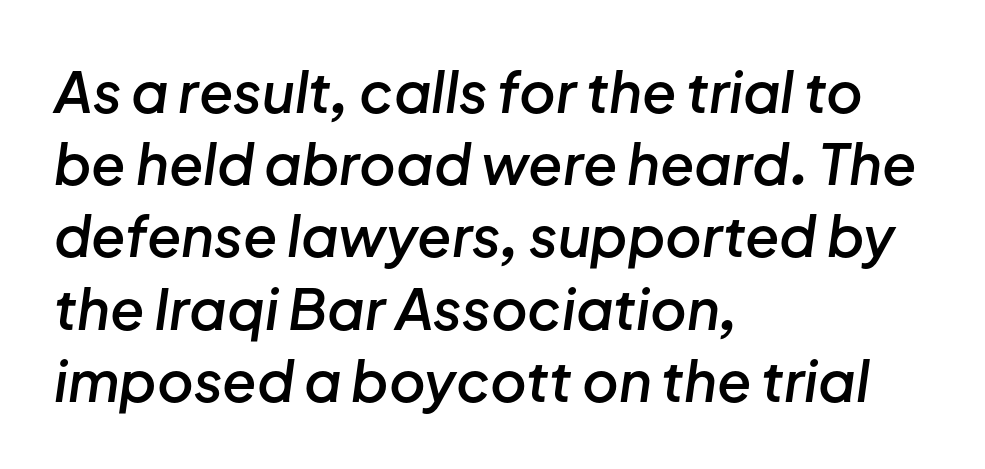
Q: Is the text bold? A: Semi-bold.
Q: Is the text italic (slanted)? A: Yes, it leans right by about 8 degrees.
Q: Is the text underlined? A: No.
Q: How is the paragraph aligned? A: Left-aligned.
Q: Is the spacing between letters normal or unusually wide? A: Normal.
Q: Is the spacing between lines tight, normal or loose? A: Normal.
Q: Width (condensed, normal, or wide)? A: Normal.
Q: Stroke contrast? A: Low.
Q: x-height? A: Medium.
Q: Monospaced? A: No.
